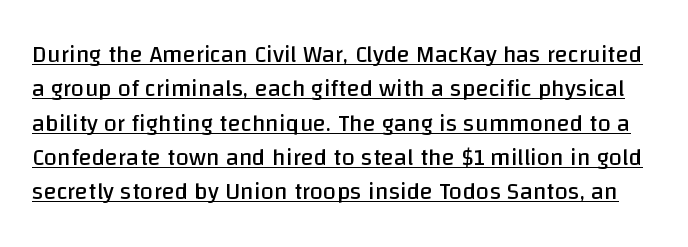
Q: Is the text bold? A: No.
Q: Is the text italic (slanted)? A: No, it is upright.
Q: Is the text underlined? A: Yes.
Q: Is the spacing between letters normal or unusually wide? A: Normal.
Q: Is the spacing between lines tight, normal or loose? A: Normal.
